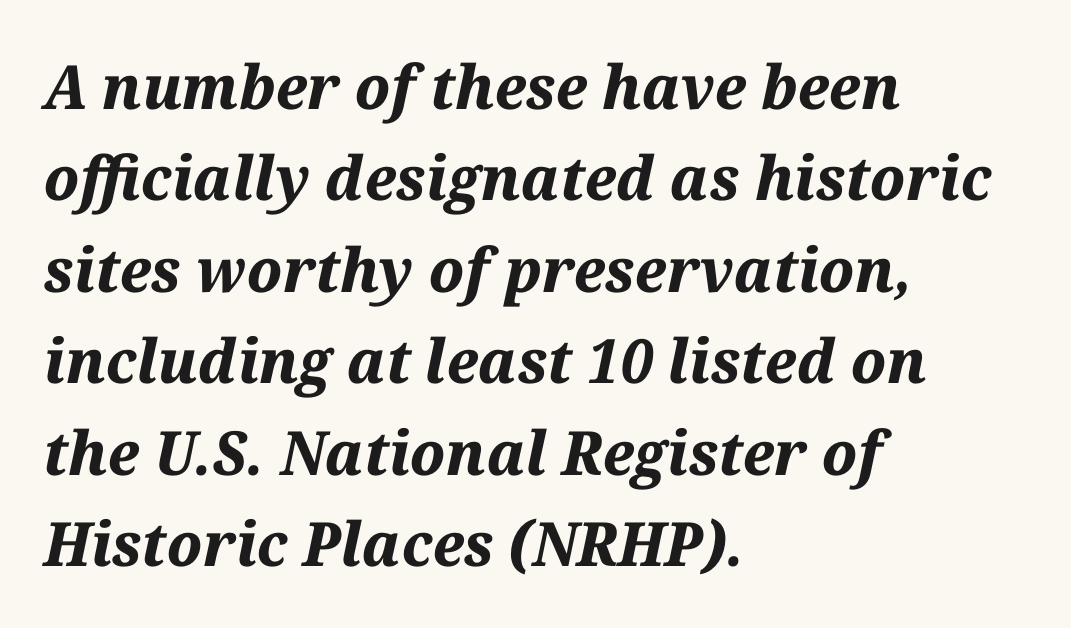
The image shows 61 px bold type, italic (leaning right); set left-aligned, normal line spacing (1.5x), normal letter spacing, not underlined; medium stroke contrast and a medium x-height.
